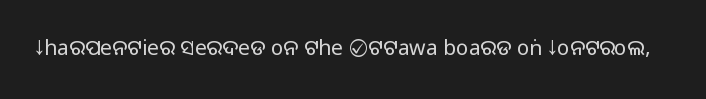
Q: Is the text bold? A: No.
Q: Is the text italic (slanted)? A: No, it is upright.
Q: Is the text underlined? A: No.
Q: Is the spacing between letters normal or unusually wide? A: Normal.
